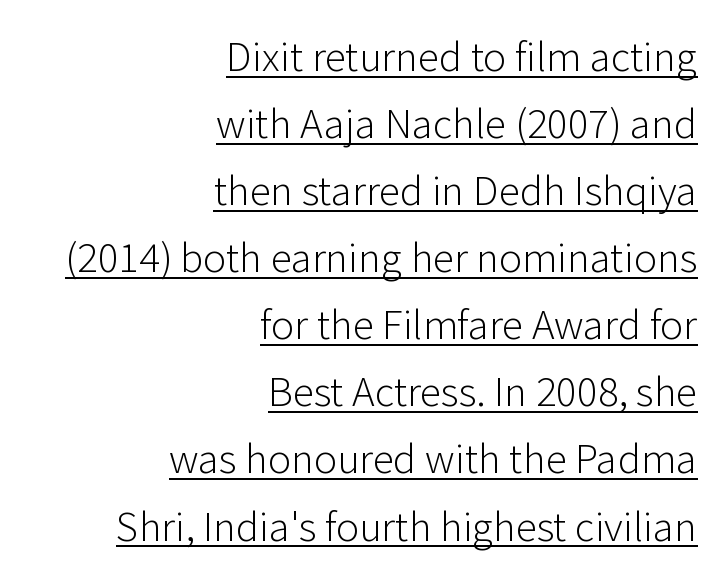
{"serif": "no", "italic": "no", "bold": "no", "weight": "light", "width": "normal", "stroke_contrast": "low", "x_height": "medium", "monospaced": "no", "underline": "yes", "align": "right", "line_spacing": "normal", "line_spacing_ratio": 1.56, "letter_spacing": "normal", "letter_spacing_em": 0.0, "glyph_px": 43}
